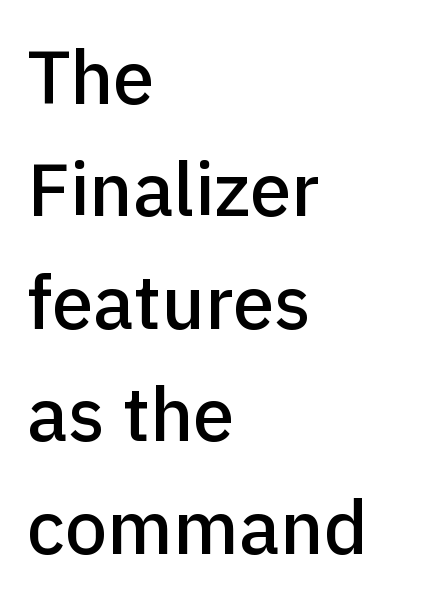
{"serif": "no", "italic": "no", "width": "normal", "stroke_contrast": "low", "x_height": "medium", "monospaced": "no", "underline": "no", "align": "left", "line_spacing": "normal", "line_spacing_ratio": 1.5, "letter_spacing": "normal", "letter_spacing_em": 0.0, "glyph_px": 75}
